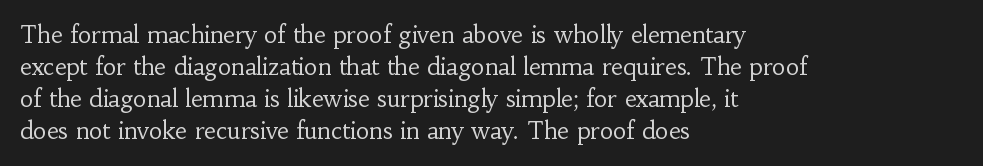
The image shows 23 px text type, upright; set left-aligned, normal line spacing (1.39x), normal letter spacing, not underlined.
